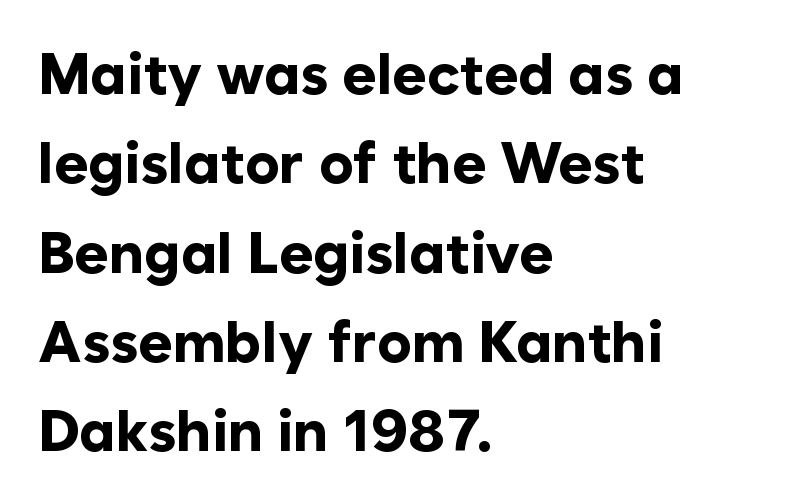
The image shows 58 px bold sans-serif type, upright; set left-aligned, normal line spacing (1.54x), normal letter spacing, not underlined; low stroke contrast and a medium x-height.
